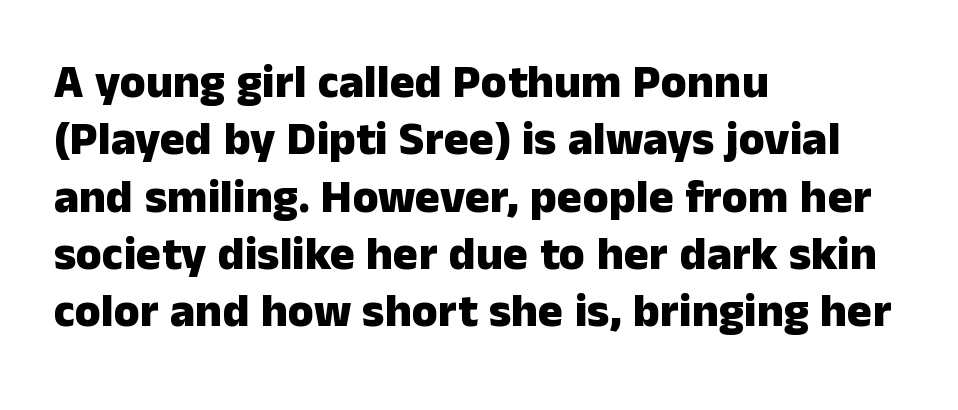
Bare-footed words on every line. Emphasis by weight is at full strength: bold. The passage shown is typed in a proportional face where columns would drift. Nothing unusual about the tracking: characters are spaced as the font intends. You can tell from the bare stems that sans-serif type was used. The paragraph has a hard left edge and a soft right edge.
